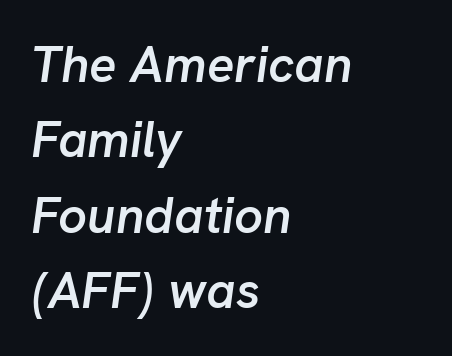
{"italic": "yes", "lean": "right", "slant_degrees": 8, "bold": "semi", "weight": "semibold", "width": "normal", "stroke_contrast": "low", "x_height": "medium", "monospaced": "no", "underline": "no", "align": "left", "line_spacing": "normal", "line_spacing_ratio": 1.48, "letter_spacing": "normal", "letter_spacing_em": 0.0, "glyph_px": 51}
